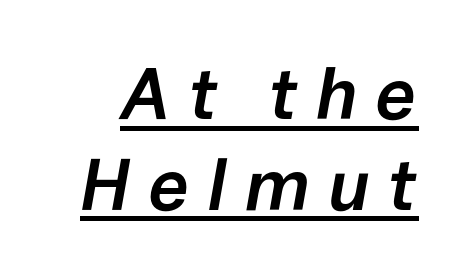
Q: Is the text bold? A: Semi-bold.
Q: Is the text italic (slanted)? A: Yes, it leans right by about 10 degrees.
Q: Is the text underlined? A: Yes.
Q: Is the spacing between letters normal or unusually wide? A: Unusually wide.
Q: Width (condensed, normal, or wide)? A: Normal.
Q: Stroke contrast? A: Low.
Q: x-height? A: Medium.
Q: Monospaced? A: No.
